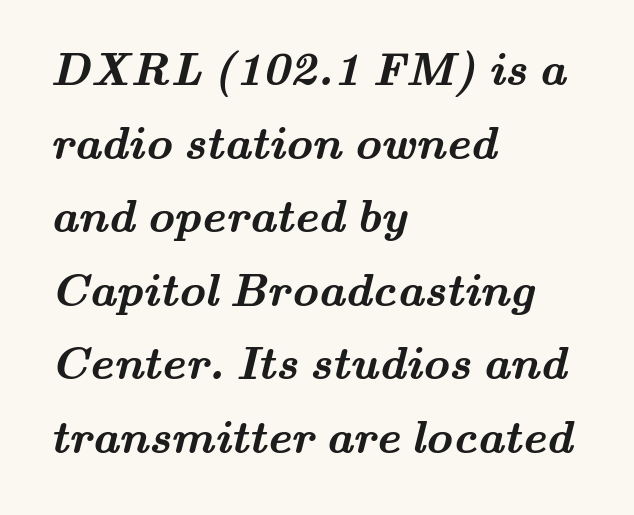
{"serif": "yes", "bold": "yes", "weight": "semibold", "width": "wide", "stroke_contrast": "medium", "x_height": "small", "monospaced": "no", "underline": "no", "align": "left", "line_spacing": "normal", "line_spacing_ratio": 1.6, "letter_spacing": "normal", "letter_spacing_em": 0.0, "glyph_px": 46}
